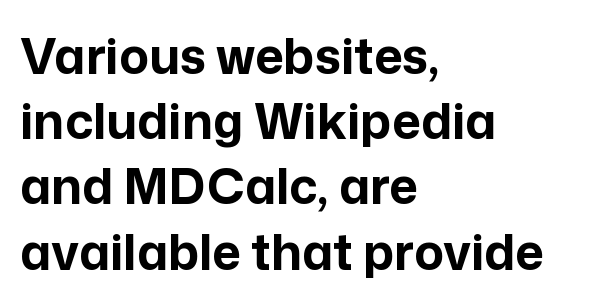
The image shows 49 px bold sans-serif type, upright; set left-aligned, normal line spacing (1.33x), normal letter spacing, not underlined; low stroke contrast and a medium x-height.
